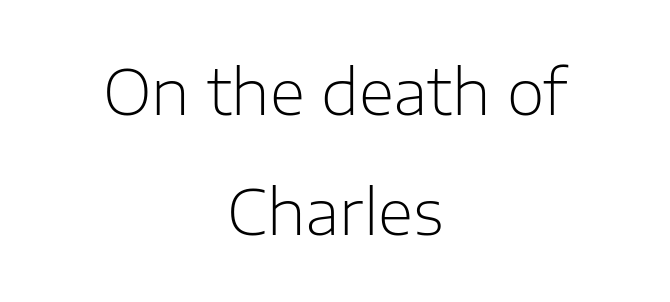
The tracking reads as untouched default to a designer's eye. Horizontal alignment here is central, giving a formal, balanced look. Loosely led — the rows are spread out. Honestly, there is no underline to notice here at all.
